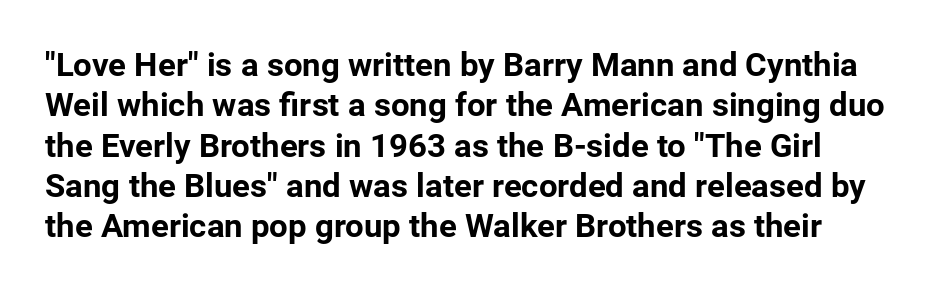
Q: Is the text bold? A: Yes.
Q: Is the text italic (slanted)? A: No, it is upright.
Q: Is the typeface a serif or a sans-serif typeface? A: Sans-serif.
Q: Is the text underlined? A: No.
Q: Is the spacing between letters normal or unusually wide? A: Normal.
Q: Width (condensed, normal, or wide)? A: Normal.
Q: Stroke contrast? A: Low.
Q: x-height? A: Medium.
Q: Monospaced? A: No.
